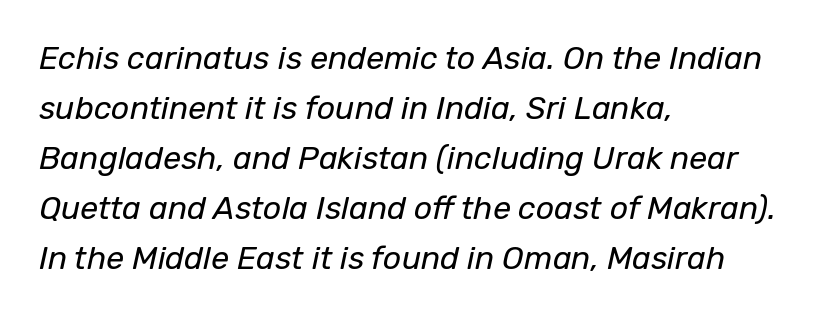
The whole block is typeset with a tilt. Leading: standard. The letters sit at their default tracking, neither squeezed nor spread. The foot of each line stays bare and open. A classic flush-left, rag-right setting is used for this passage.
